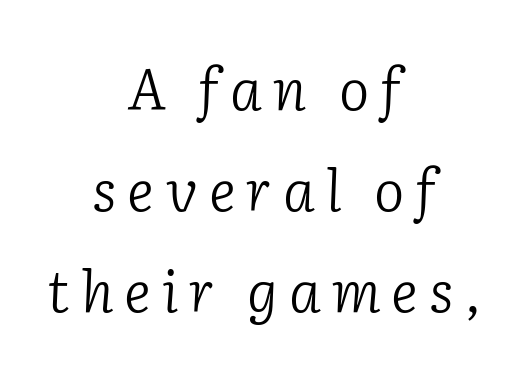
The image shows 57 px light serif type, italic (leaning right); set centered, line spacing 1.77x, not underlined; low stroke contrast and a medium x-height.
